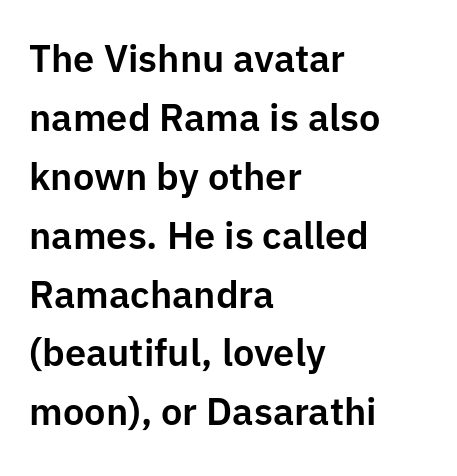
Posture: upright roman. Look at the tracking — it's just the regular setting, nothing added. A typesetter would call this leading conventional body-copy spacing. The passage shown is typed in a proportional face where columns would drift.
